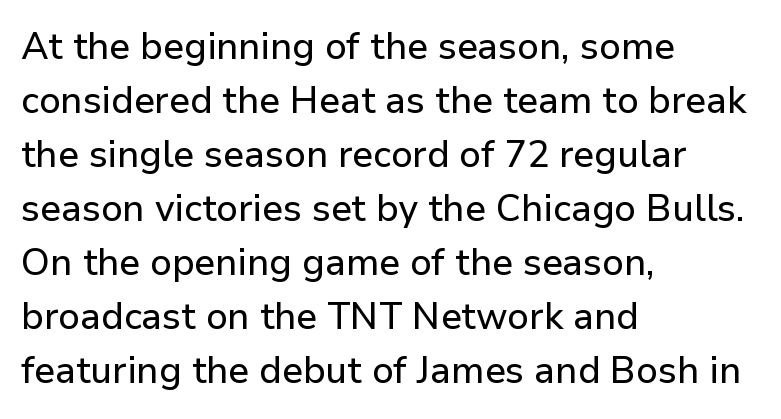
Q: Is the text italic (slanted)? A: No, it is upright.
Q: Is the typeface a serif or a sans-serif typeface? A: Sans-serif.
Q: Is the text underlined? A: No.
Q: How is the paragraph aligned? A: Left-aligned.
Q: Is the spacing between letters normal or unusually wide? A: Normal.
Q: Is the spacing between lines tight, normal or loose? A: Normal.
Q: Width (condensed, normal, or wide)? A: Normal.
Q: Stroke contrast? A: Low.
Q: x-height? A: Medium.
Q: Monospaced? A: No.
